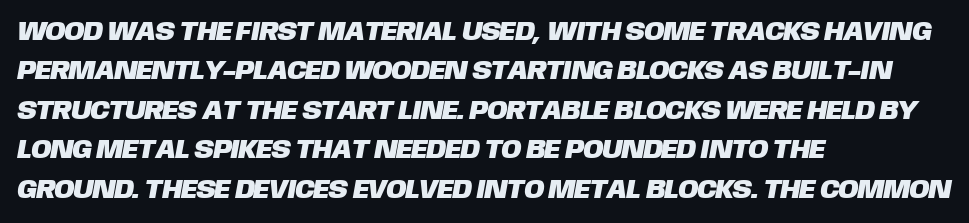
The rows are spaced the way most documents space them. The letters sit at their default tracking, neither squeezed nor spread. The paragraph shown leans on its left margin. The specimen omits any rule beneath the text block's lines.
